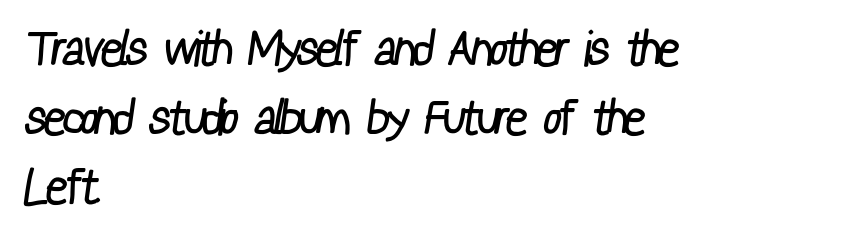
The image shows 48 px regular-weight, condensed sans-serif type; set left-aligned, normal line spacing (1.44x), normal letter spacing, not underlined; low stroke contrast and a medium x-height.
